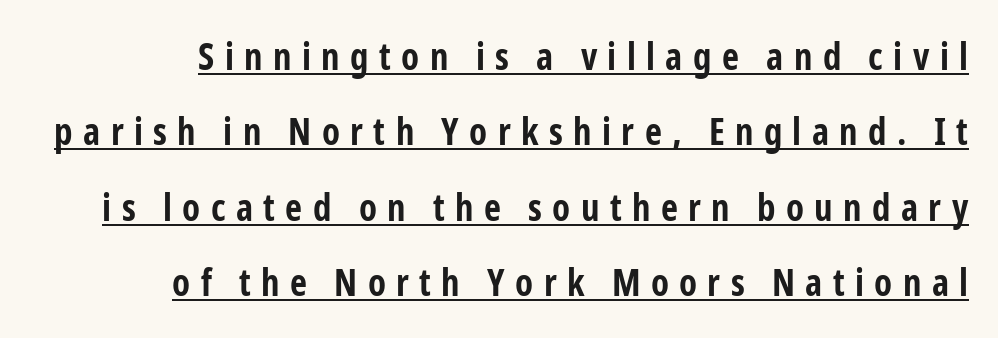
The image shows 37 px bold, condensed sans-serif type, upright; set right-aligned, loose line spacing (2.04x), unusually wide letter spacing (+0.28 em), underlined; low stroke contrast and a medium x-height.
